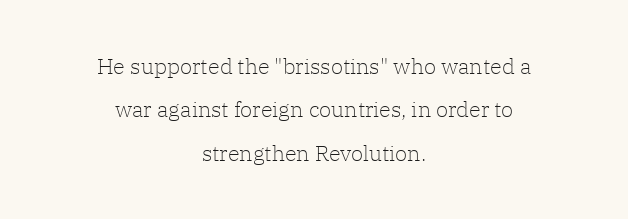
{"italic": "no", "bold": "no", "underline": "no", "align": "center", "line_spacing": "loose", "line_spacing_ratio": 1.97, "letter_spacing": "normal", "letter_spacing_em": 0.0, "glyph_px": 22}
